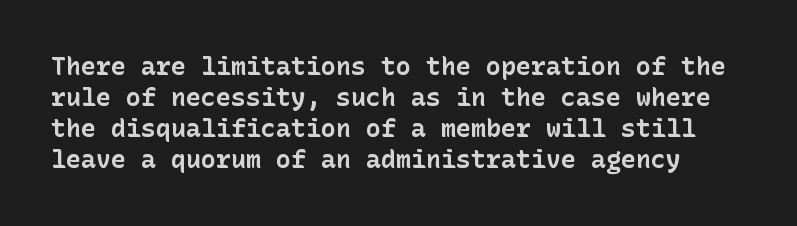
The image shows 25 px bold type, upright; set line spacing 1.24x, normal letter spacing, not underlined.
